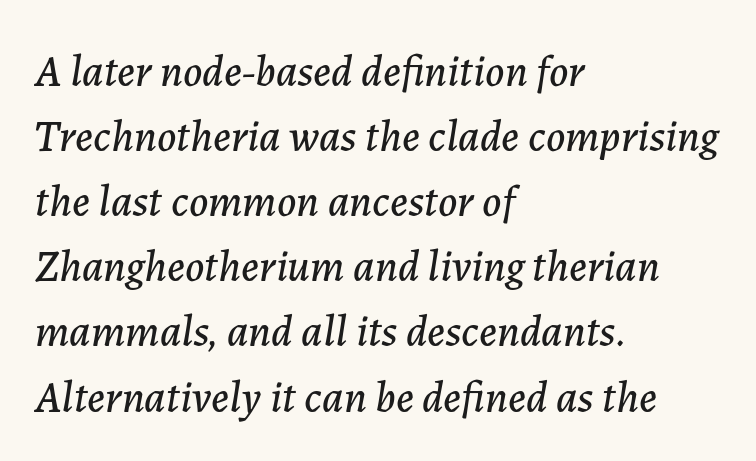
Q: Is the text italic (slanted)? A: Yes, it leans right by about 7 degrees.
Q: Is the text underlined? A: No.
Q: How is the paragraph aligned? A: Left-aligned.
Q: Is the spacing between letters normal or unusually wide? A: Normal.
Q: Is the spacing between lines tight, normal or loose? A: Normal.
Q: Width (condensed, normal, or wide)? A: Normal.
Q: Stroke contrast? A: Low.
Q: x-height? A: Medium.
Q: Monospaced? A: No.
